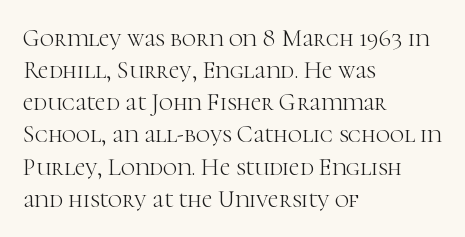
{"italic": "no", "bold": "no", "underline": "no", "align": "left", "line_spacing": "normal", "line_spacing_ratio": 1.34, "letter_spacing": "normal", "letter_spacing_em": 0.0, "glyph_px": 24}
